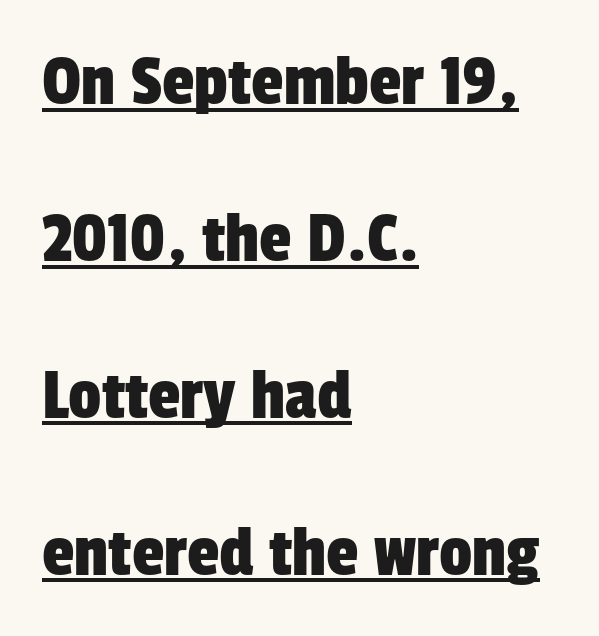
Q: Is the typeface a serif or a sans-serif typeface? A: Sans-serif.
Q: Is the text underlined? A: Yes.
Q: How is the paragraph aligned? A: Left-aligned.
Q: Is the spacing between letters normal or unusually wide? A: Normal.
Q: Is the spacing between lines tight, normal or loose? A: Loose.
Q: Width (condensed, normal, or wide)? A: Condensed.
Q: Stroke contrast? A: Low.
Q: x-height? A: Medium.
Q: Monospaced? A: No.
